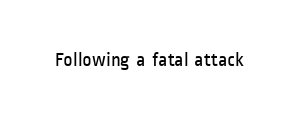
The image shows 20 px text type, upright; set normal letter spacing, not underlined.
